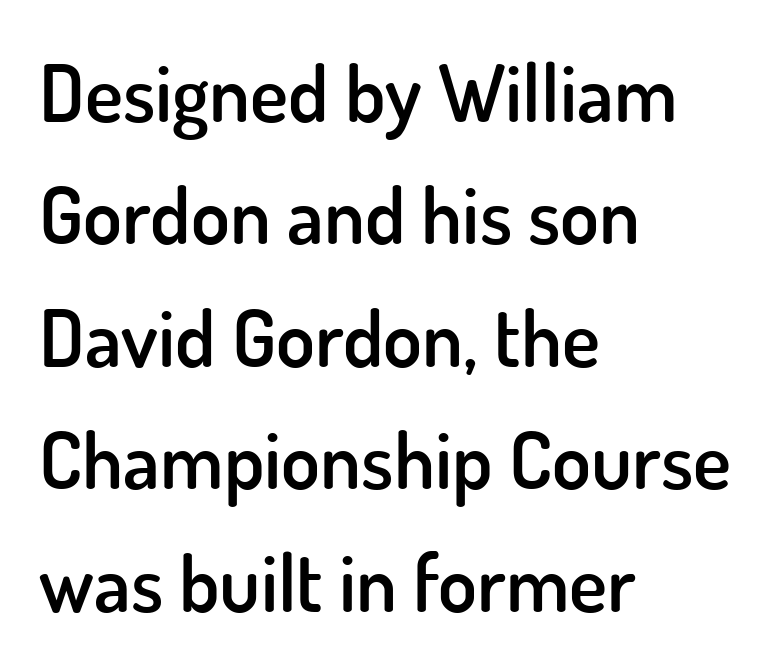
The image shows 80 px semibold sans-serif type, upright; set left-aligned, normal line spacing (1.53x), normal letter spacing, not underlined; low stroke contrast and a small x-height.
